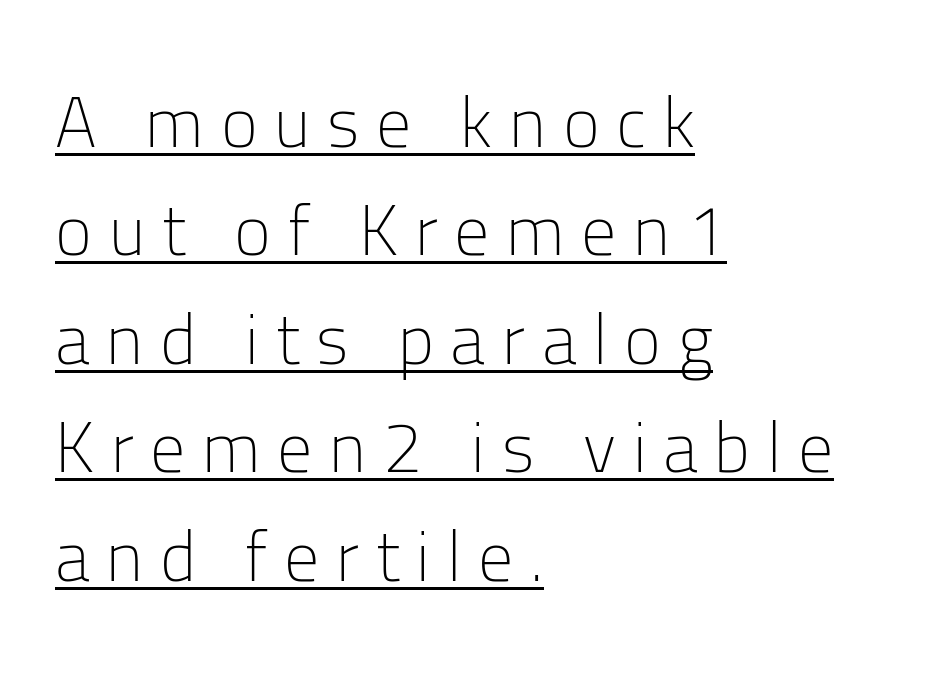
The image shows 70 px light sans-serif type, upright; set left-aligned, normal line spacing (1.55x), unusually wide letter spacing (+0.24 em), underlined; low stroke contrast and a medium x-height.
